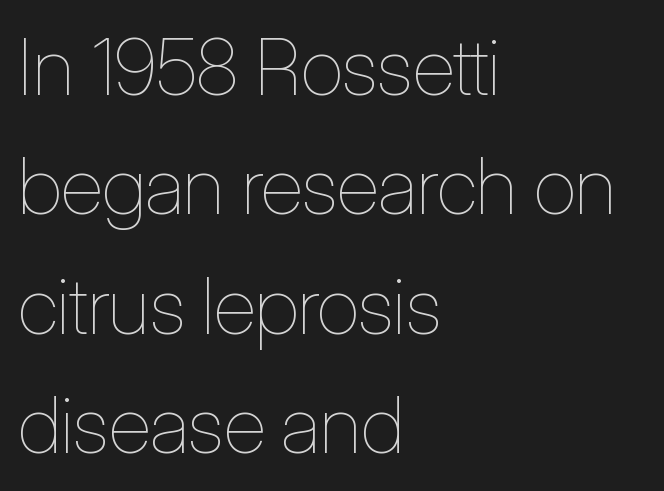
The specimen omits any rule beneath the text block's lines. Short and long lines alike share a common starting point at left. Varying glyph widths throughout — classic text-font behaviour. Stems here are at most as thick as an everyday book face.
